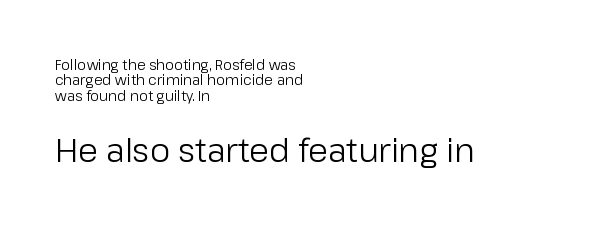
{"serif": "no", "italic": "no", "bold": "no", "weight": "regular", "width": "normal", "stroke_contrast": "low", "x_height": "medium", "monospaced": "no", "underline": "no", "align": "left", "line_spacing": "tight", "line_spacing_ratio": 1.1, "letter_spacing": "normal", "letter_spacing_em": 0.0, "larger_block": "second", "size_ratio": 2.29, "glyph_px": 32}
